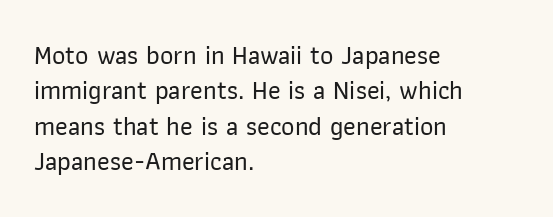
The passage shown stacks its lines at a standard gap. These lines stack with their left ends in a neat column. A roman cut, with each character standing at attention. Caption: standard tracking, unaltered. Words float on clear page, feet unadorned.
